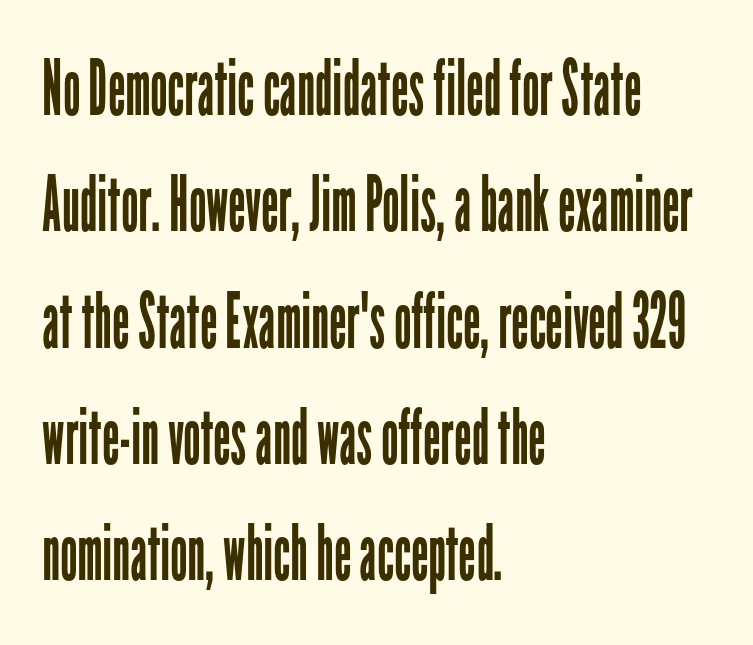
The image shows 77 px regular-weight, condensed sans-serif type, upright; set left-aligned, normal line spacing (1.51x), normal letter spacing, not underlined; low stroke contrast and a medium x-height.
